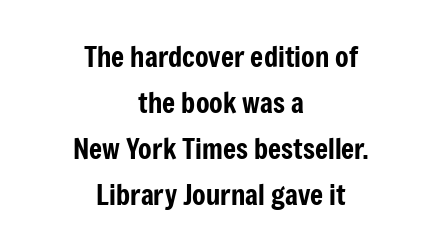
The face used here is rendered with its standard letterfit. The rendering uses a moderate line-height, typical for paragraphs. Where is the straight margin? There isn't one; the lines are centered. Grotesque or geometric, the face here clearly has no serifs. The area under the type is left untouched.
